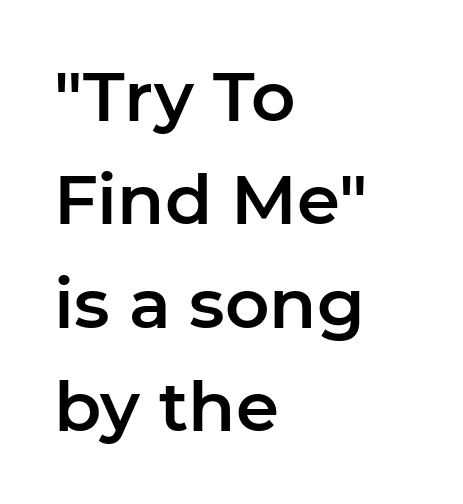
Q: Is the text italic (slanted)? A: No, it is upright.
Q: Is the typeface a serif or a sans-serif typeface? A: Sans-serif.
Q: Is the text underlined? A: No.
Q: How is the paragraph aligned? A: Left-aligned.
Q: Is the spacing between letters normal or unusually wide? A: Normal.
Q: Is the spacing between lines tight, normal or loose? A: Normal.
Q: Width (condensed, normal, or wide)? A: Normal.
Q: Stroke contrast? A: Low.
Q: x-height? A: Medium.
Q: Monospaced? A: No.
